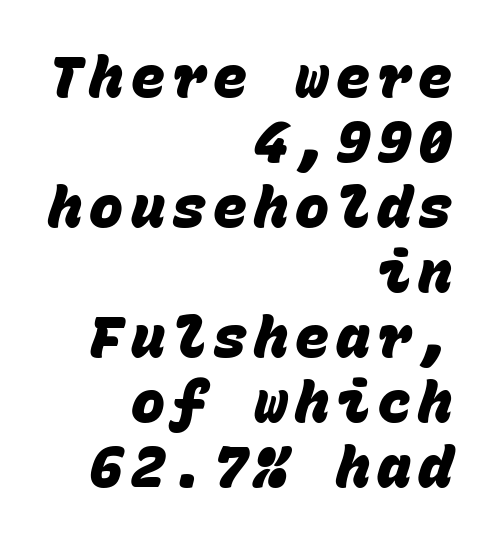
{"serif": "no", "bold": "yes", "weight": "heavy", "width": "normal", "stroke_contrast": "low", "x_height": "large", "monospaced": "yes", "underline": "no", "align": "right", "line_spacing": "tight", "line_spacing_ratio": 1.14, "glyph_px": 57}
